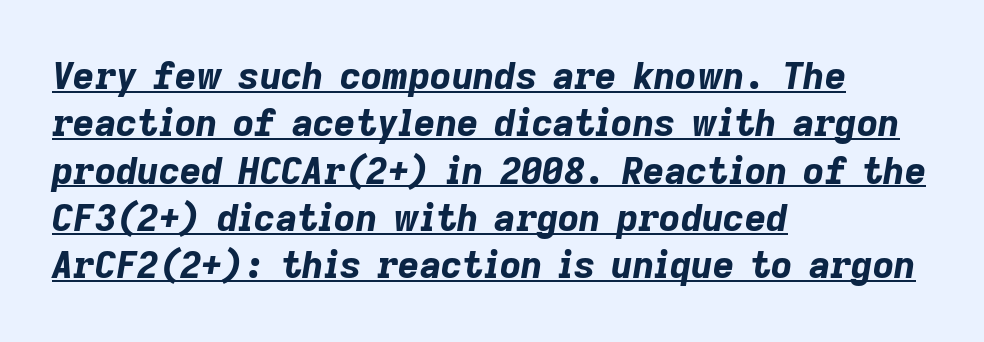
Q: Is the text bold? A: Yes.
Q: Is the text italic (slanted)? A: Yes, it leans right by about 9 degrees.
Q: Is the text underlined? A: Yes.
Q: How is the paragraph aligned? A: Left-aligned.
Q: Is the spacing between letters normal or unusually wide? A: Normal.
Q: Is the spacing between lines tight, normal or loose? A: Normal.
Q: Width (condensed, normal, or wide)? A: Normal.
Q: Stroke contrast? A: Low.
Q: x-height? A: Medium.
Q: Monospaced? A: No.
